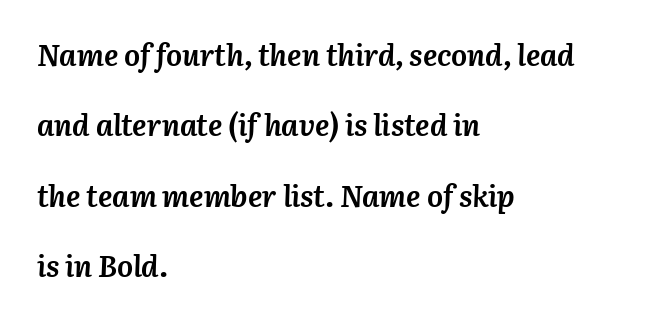
{"italic": "yes", "lean": "right", "slant_degrees": 3, "bold": "yes", "weight": "semibold", "width": "normal", "stroke_contrast": "medium", "x_height": "medium", "monospaced": "no", "underline": "no", "align": "left", "line_spacing": "loose", "line_spacing_ratio": 2.35, "letter_spacing": "normal", "letter_spacing_em": 0.0, "glyph_px": 30}
